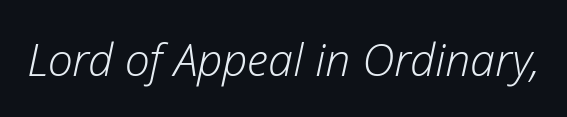
{"italic": "yes", "lean": "right", "slant_degrees": 12, "bold": "no", "weight": "light", "width": "normal", "stroke_contrast": "low", "x_height": "medium", "monospaced": "no", "underline": "no", "letter_spacing": "normal", "letter_spacing_em": 0.0, "glyph_px": 45}
